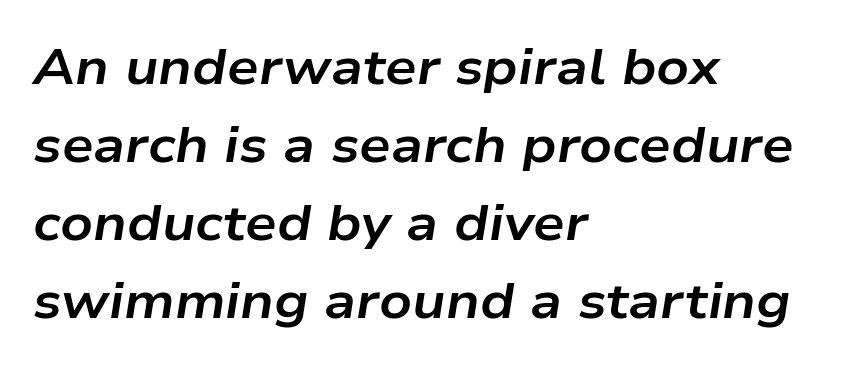
This sample uses plain, unmodified letter spacing. Horizontal alignment here is leftward, the default for most running prose. The face used here has a pronounced slope to its letters. Letters rest on an invisible, unmarked baseline. Every letter is thick-stroked: bold, no question.
